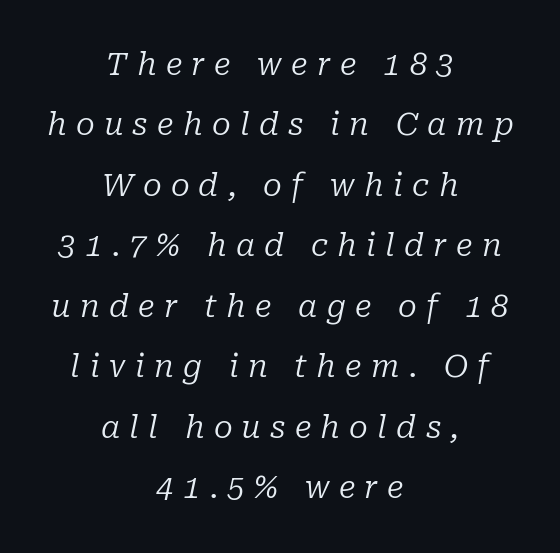
Q: Is the text bold? A: No.
Q: Is the text italic (slanted)? A: Yes, it leans right by about 10 degrees.
Q: Is the typeface a serif or a sans-serif typeface? A: Serif.
Q: Is the text underlined? A: No.
Q: How is the paragraph aligned? A: Centered.
Q: Is the spacing between letters normal or unusually wide? A: Unusually wide.
Q: Is the spacing between lines tight, normal or loose? A: Loose.
Q: Width (condensed, normal, or wide)? A: Normal.
Q: Stroke contrast? A: Low.
Q: x-height? A: Medium.
Q: Monospaced? A: No.
